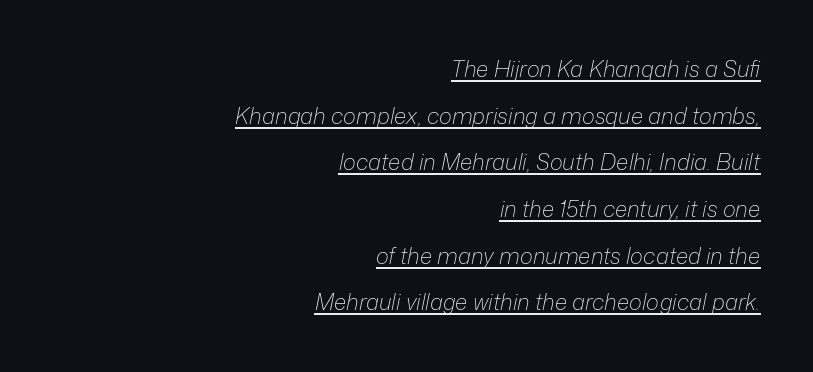
The image shows 22 px text type, italic (leaning right); set right-aligned, loose line spacing (2.12x), normal letter spacing, underlined.
